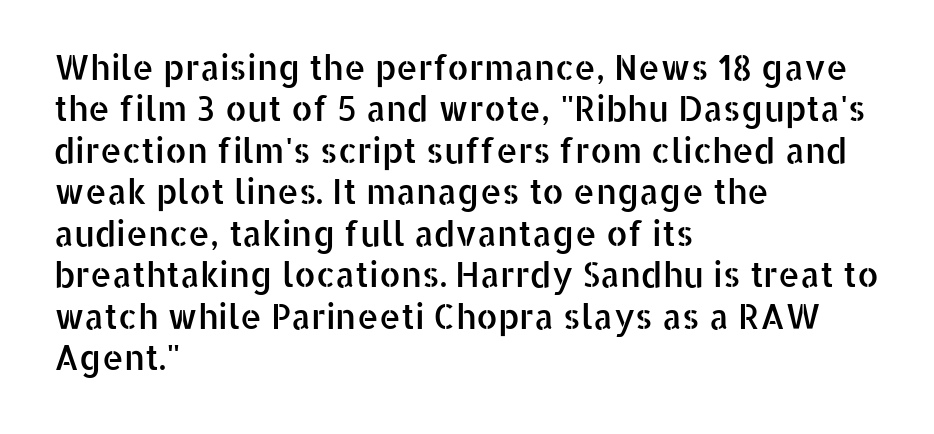
The letters stand upright; this is a roman face. What kind of face is this? One without serifs — a sans. These lines are rendered in a variable-pitch font. The strip under each line holds only bare page. Is the letter spacing exaggerated? No — it looks like the ordinary default.
